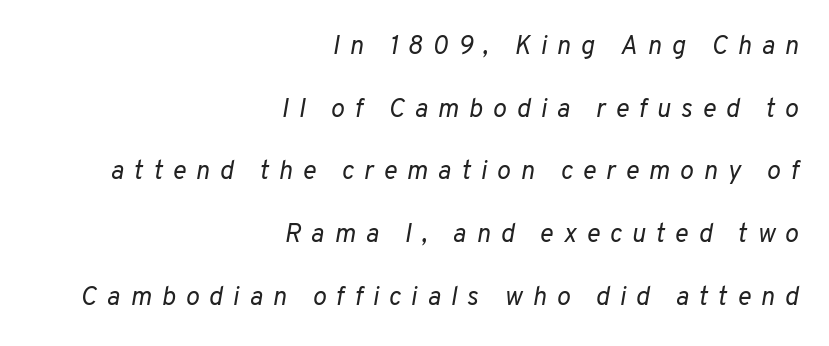
{"italic": "yes", "lean": "right", "slant_degrees": 10, "bold": "no", "underline": "no", "align": "right", "line_spacing": "loose", "line_spacing_ratio": 2.41, "letter_spacing": "wide", "letter_spacing_em": 0.38, "glyph_px": 26}
